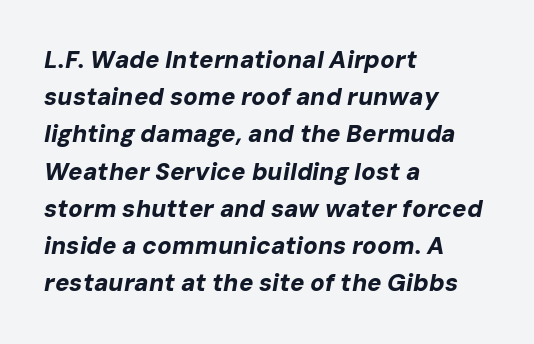
Q: Is the text bold? A: Yes.
Q: Is the text italic (slanted)? A: Yes, it leans right by about 10 degrees.
Q: Is the text underlined? A: No.
Q: How is the paragraph aligned? A: Left-aligned.
Q: Is the spacing between letters normal or unusually wide? A: Normal.
Q: Is the spacing between lines tight, normal or loose? A: Normal.
